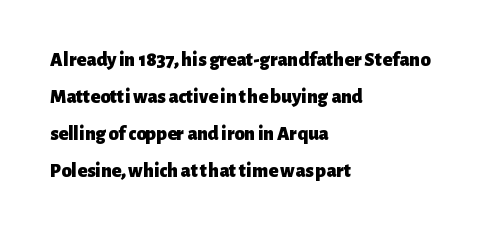
If you drew a ruler down the left edge, every line would touch it. The words here are not underlined. Here the glyphs are tracked normally, forming tight word shapes. The typography opts for an upright posture over an oblique one. Strong, thick strokes mark this as bold type.
